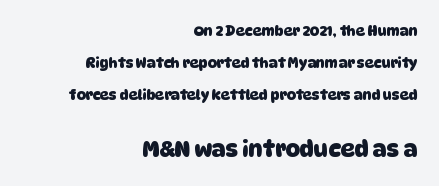
{"bold": "yes", "underline": "no", "align": "right", "line_spacing": "loose", "line_spacing_ratio": 2.28, "letter_spacing": "normal", "letter_spacing_em": 0.0, "larger_block": "second", "size_ratio": 1.57, "glyph_px": 22}
